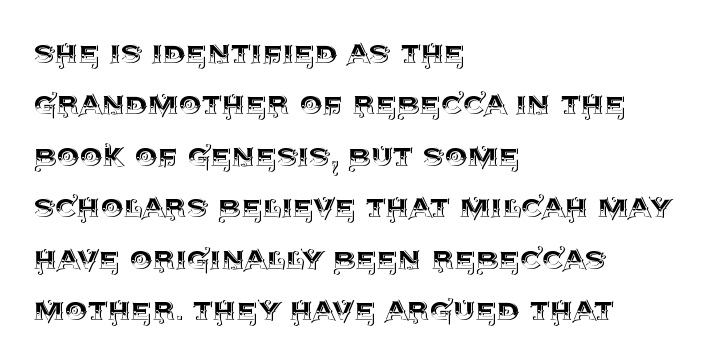
The image shows 36 px text type, upright; set left-aligned, normal line spacing (1.43x), normal letter spacing, not underlined; a large x-height.
